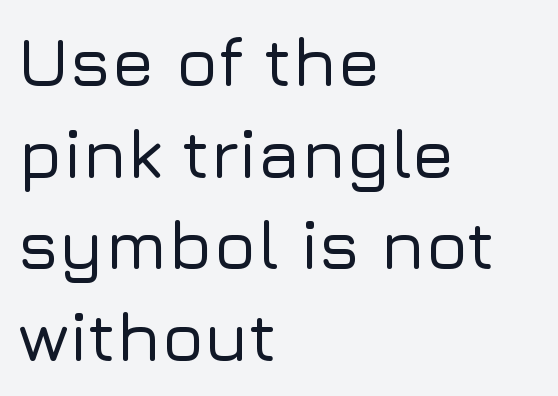
The image shows 70 px sans-serif type, upright; set left-aligned, normal line spacing (1.31x), normal letter spacing, not underlined; low stroke contrast and a medium x-height.
